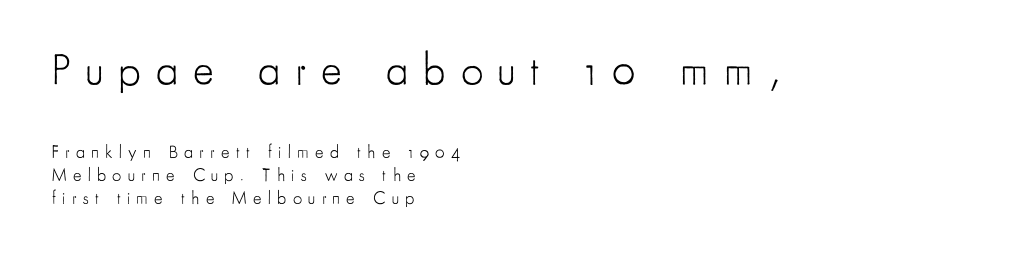
Vertical stems look standard width or narrower in stroke. Check the space under the baseline: it is left empty. Reading top to bottom, the characters get smaller at the block break. Every stem runs plumb, perpendicular to the baseline. Each letter keeps its own natural width here, so spacing adapts to shape. Classification — sans serif.
